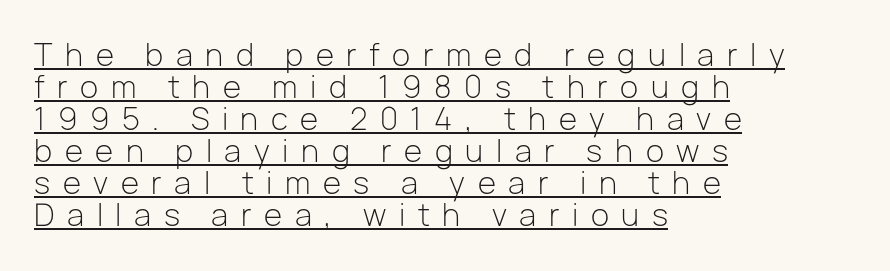
The image shows 30 px light sans-serif type, upright; set left-aligned, tight line spacing (1.07x), unusually wide letter spacing (+0.42 em), underlined; low stroke contrast and a medium x-height.
